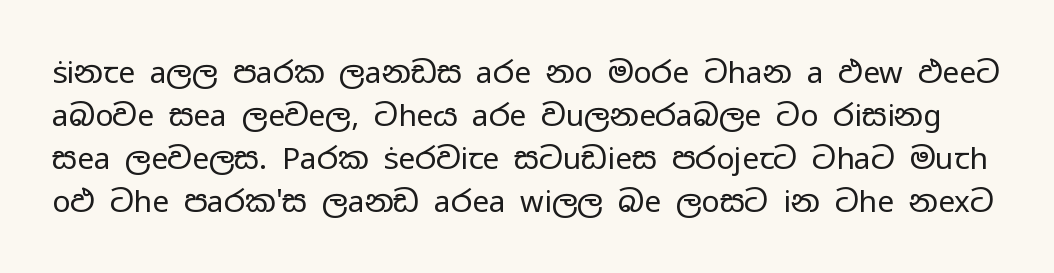
Q: Is the text bold? A: No.
Q: Is the text italic (slanted)? A: No, it is upright.
Q: Is the typeface a serif or a sans-serif typeface? A: Sans-serif.
Q: Is the text underlined? A: No.
Q: Is the spacing between letters normal or unusually wide? A: Normal.
Q: Is the spacing between lines tight, normal or loose? A: Normal.
Q: Width (condensed, normal, or wide)? A: Wide.
Q: Stroke contrast? A: Low.
Q: x-height? A: Medium.
Q: Monospaced? A: No.
